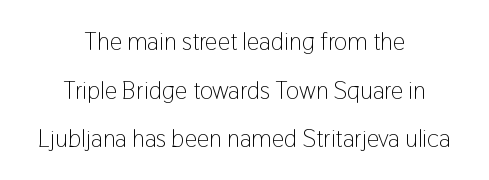
Underline: absent. These lines keep a tight, regular rhythm from letter to letter. The lines in this sample share a center point and differ in where they start and stop. Successive baselines arrive slowly, with a big drop between each. Vertical stems look standard width or narrower in stroke.
